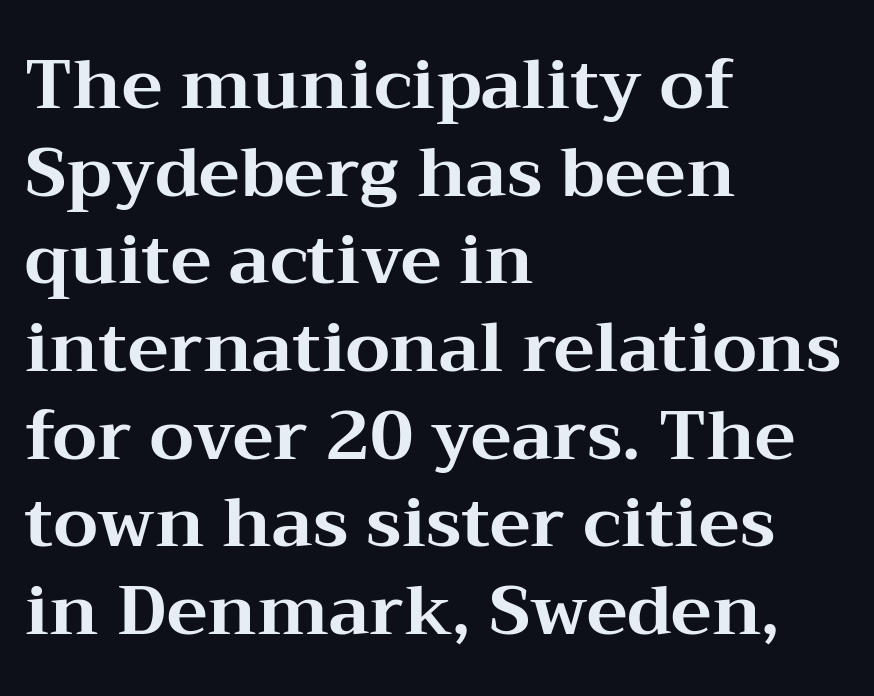
{"serif": "yes", "italic": "no", "bold": "yes", "weight": "bold", "width": "wide", "stroke_contrast": "medium", "x_height": "medium", "monospaced": "no", "underline": "no", "align": "left", "line_spacing": "normal", "line_spacing_ratio": 1.27, "letter_spacing": "normal", "letter_spacing_em": 0.0, "glyph_px": 69}
